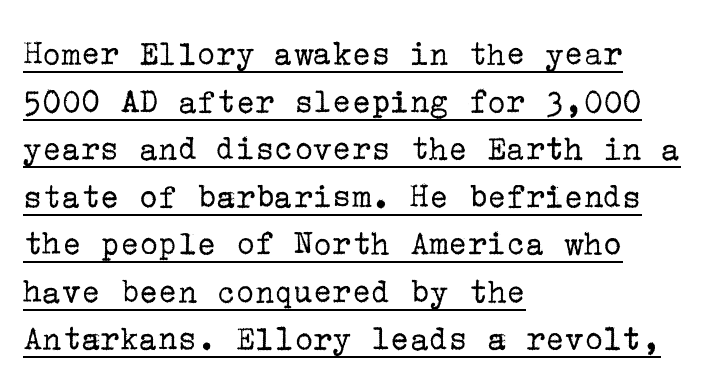
Q: Is the text bold? A: No.
Q: Is the text italic (slanted)? A: No, it is upright.
Q: Is the typeface a serif or a sans-serif typeface? A: Serif.
Q: Is the text underlined? A: Yes.
Q: How is the paragraph aligned? A: Left-aligned.
Q: Is the spacing between letters normal or unusually wide? A: Normal.
Q: Is the spacing between lines tight, normal or loose? A: Normal.
Q: Width (condensed, normal, or wide)? A: Normal.
Q: Stroke contrast? A: Low.
Q: x-height? A: Medium.
